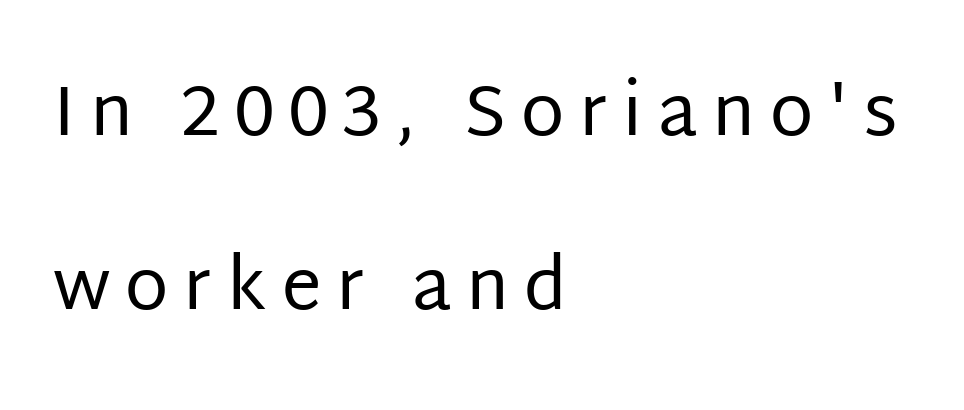
Q: Is the text bold? A: No.
Q: Is the text italic (slanted)? A: No, it is upright.
Q: Is the typeface a serif or a sans-serif typeface? A: Sans-serif.
Q: Is the text underlined? A: No.
Q: How is the paragraph aligned? A: Left-aligned.
Q: Is the spacing between letters normal or unusually wide? A: Unusually wide.
Q: Is the spacing between lines tight, normal or loose? A: Loose.
Q: Width (condensed, normal, or wide)? A: Normal.
Q: Stroke contrast? A: Low.
Q: x-height? A: Large.
Q: Monospaced? A: No.
